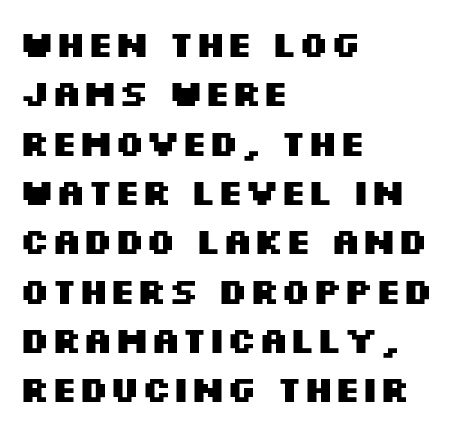
The font is running at its bold setting. This sample has the flowing, uneven cadence of proportional lettering. A typesetter would call this zero additional tracking. The passage shown is typeset with a sans-serif family.
